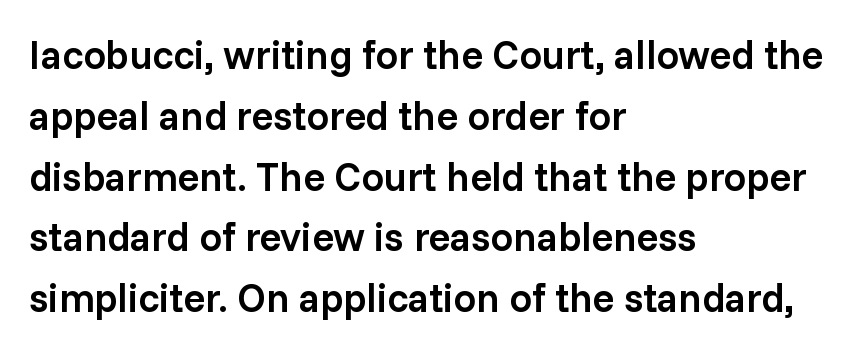
{"serif": "no", "italic": "no", "bold": "semi", "weight": "semibold", "width": "normal", "stroke_contrast": "low", "x_height": "medium", "monospaced": "no", "underline": "no", "align": "left", "line_spacing": "normal", "line_spacing_ratio": 1.52, "letter_spacing": "normal", "letter_spacing_em": 0.0, "glyph_px": 40}
